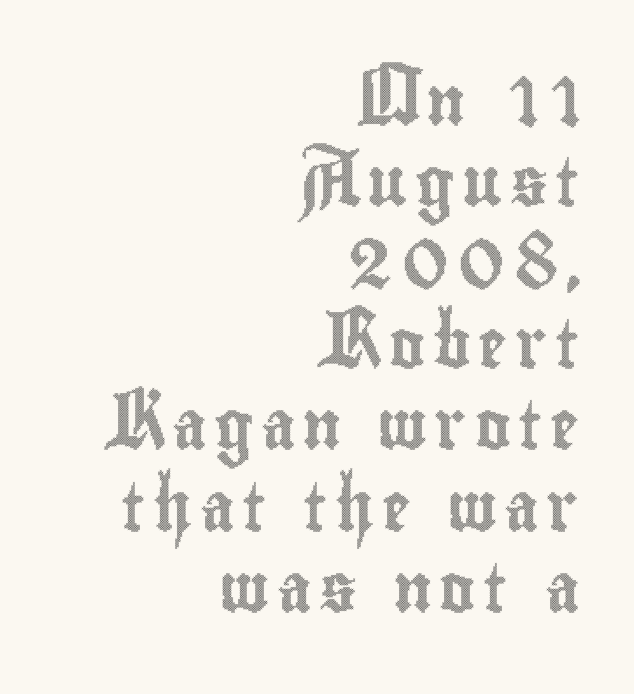
Q: Is the text italic (slanted)? A: No, it is upright.
Q: Is the text underlined? A: No.
Q: How is the paragraph aligned? A: Right-aligned.
Q: Is the spacing between lines tight, normal or loose? A: Normal.
Q: Width (condensed, normal, or wide)? A: Condensed.
Q: x-height? A: Small.
Q: Monospaced? A: No.
